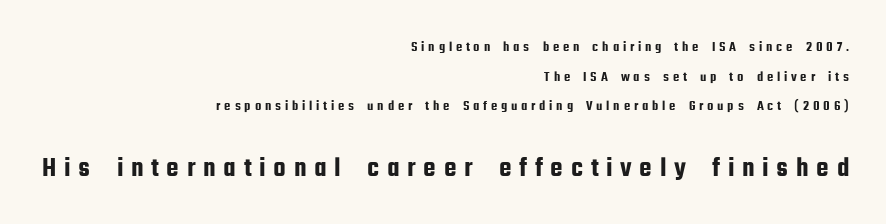
Check where the strokes stop: nothing finishes them off — pure sans. Type size steps up from the first block to the second. Students, observe: this is what heavily led, spacious text looks like. Tracking value appears strongly positive — letters spread wide. The passage shown is not underscored anywhere. Ordinary non-slanted type is in use.
